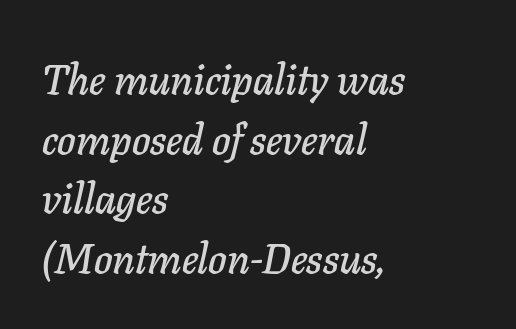
Q: Is the text italic (slanted)? A: Yes, it leans right by about 11 degrees.
Q: Is the text underlined? A: No.
Q: How is the paragraph aligned? A: Left-aligned.
Q: Is the spacing between letters normal or unusually wide? A: Normal.
Q: Is the spacing between lines tight, normal or loose? A: Normal.
Q: Width (condensed, normal, or wide)? A: Normal.
Q: Stroke contrast? A: Low.
Q: x-height? A: Medium.
Q: Monospaced? A: No.
